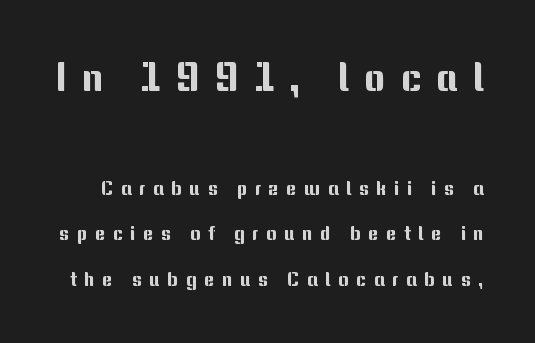
{"serif": "no", "italic": "no", "width": "normal", "stroke_contrast": "medium", "x_height": "medium", "monospaced": "no", "underline": "no", "line_spacing": "loose", "line_spacing_ratio": 2.29, "letter_spacing": "wide", "letter_spacing_em": 0.37, "larger_block": "first", "size_ratio": 2.0, "glyph_px": 40}
